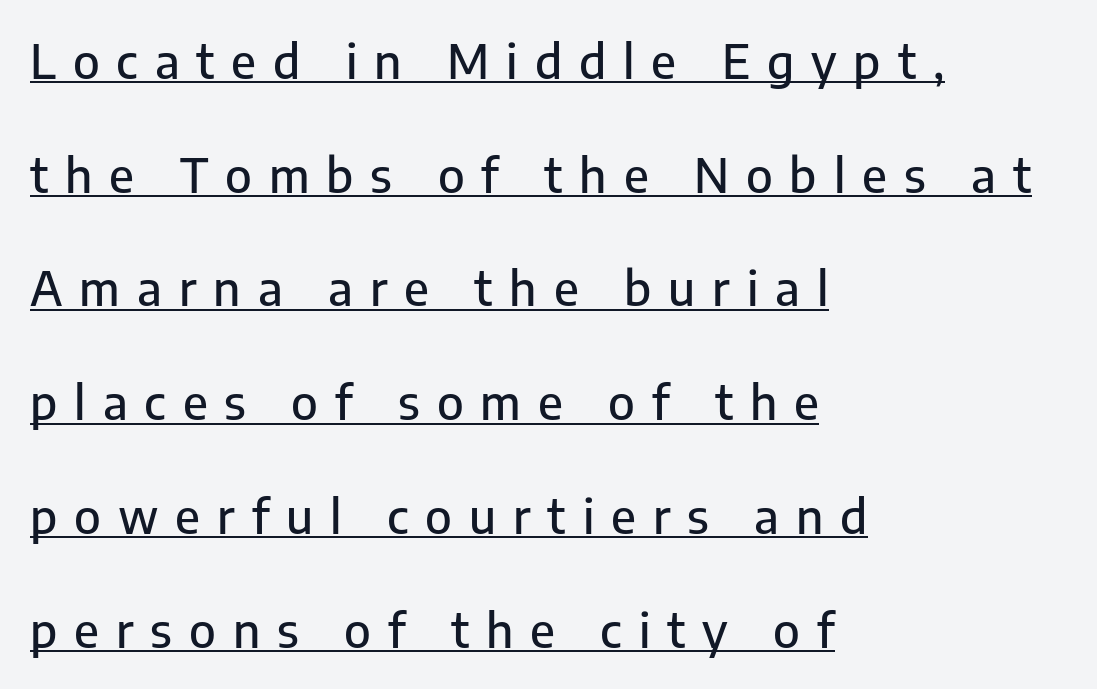
What's the leading like? Stretched, with rows far apart. Ascenders rise straight up at ninety degrees. Descenders here cross a horizontal rule under the line. Alignment: flush left. The type family on display is of the sans-serif kind.
